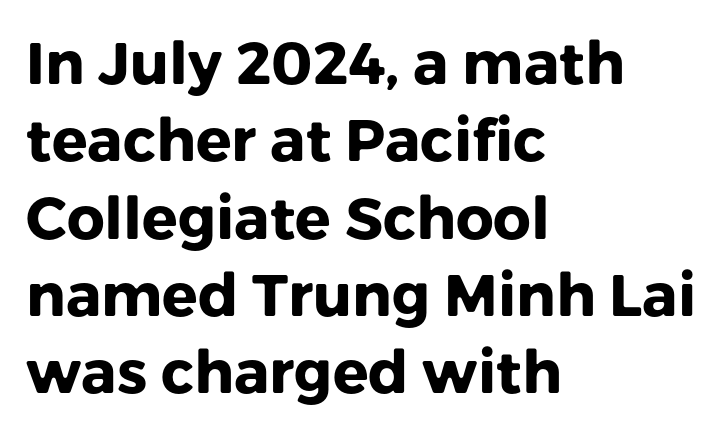
The image shows 59 px heavy sans-serif type, upright; set left-aligned, normal line spacing (1.31x), normal letter spacing, not underlined; low stroke contrast and a medium x-height.
